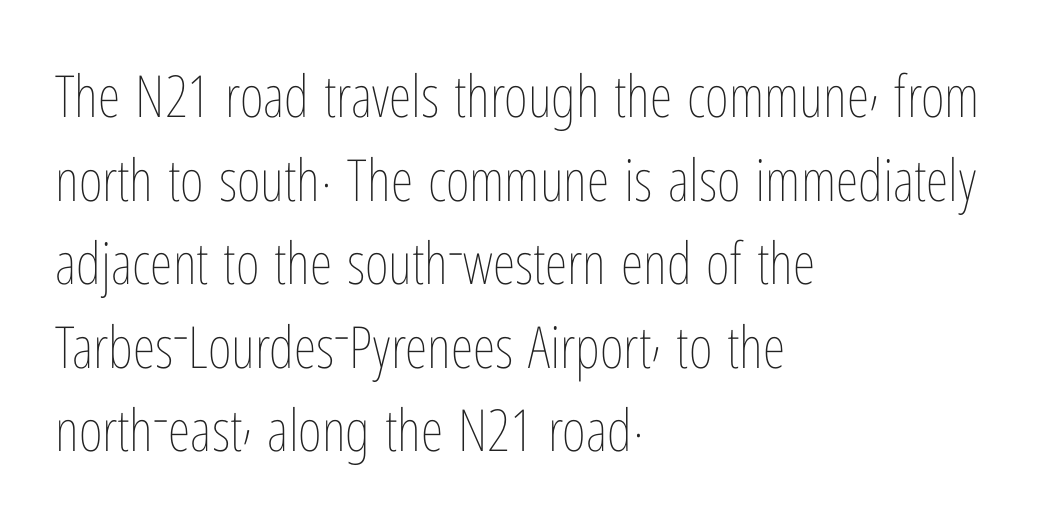
{"italic": "no", "bold": "no", "weight": "thin", "width": "condensed", "stroke_contrast": "low", "x_height": "medium", "monospaced": "no", "underline": "no", "align": "left", "line_spacing": "normal", "line_spacing_ratio": 1.44, "letter_spacing": "normal", "letter_spacing_em": 0.0, "glyph_px": 58}
